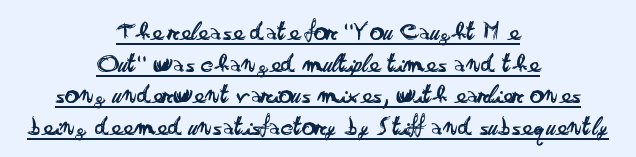
Q: Is the text bold? A: No.
Q: Is the text italic (slanted)? A: No, it is upright.
Q: Is the typeface a serif or a sans-serif typeface? A: Sans-serif.
Q: Is the text underlined? A: Yes.
Q: How is the paragraph aligned? A: Centered.
Q: Is the spacing between letters normal or unusually wide? A: Normal.
Q: Is the spacing between lines tight, normal or loose? A: Tight.
Q: Width (condensed, normal, or wide)? A: Wide.
Q: Stroke contrast? A: Low.
Q: x-height? A: Small.
Q: Monospaced? A: No.
